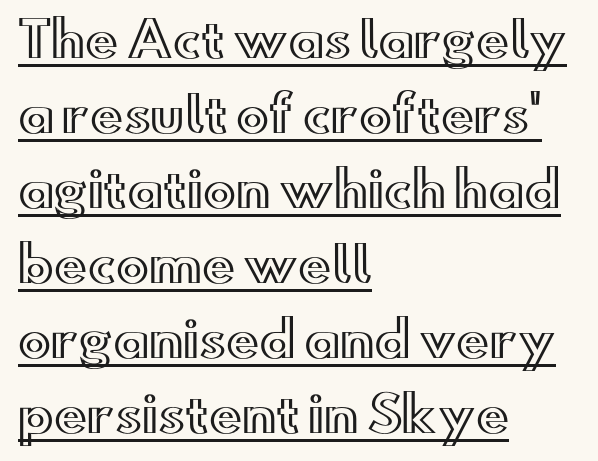
The image shows 49 px wide type, upright; set left-aligned, normal line spacing (1.53x), normal letter spacing, underlined; a small x-height.
